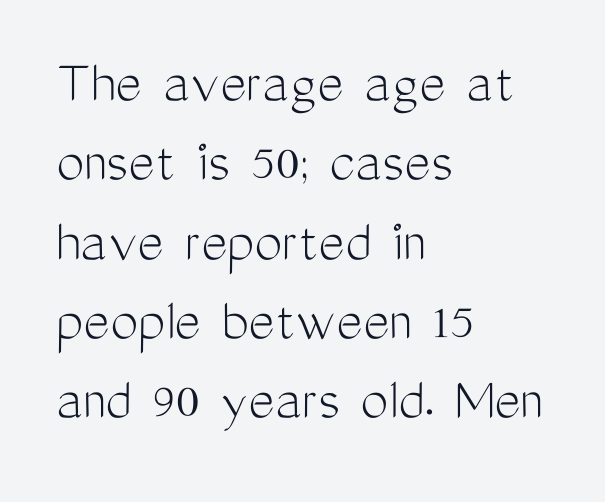
The passage shown is typed in a proportional face where columns would drift. Italic? Not at all — the glyphs are vertical. This rendering employs a face without finishing strokes, i.e., a sans-serif. Spacing between characters is what you'd get straight out of the box. Letters rest on an invisible, unmarked baseline. The font is comparable to plain body text, perhaps lighter.
